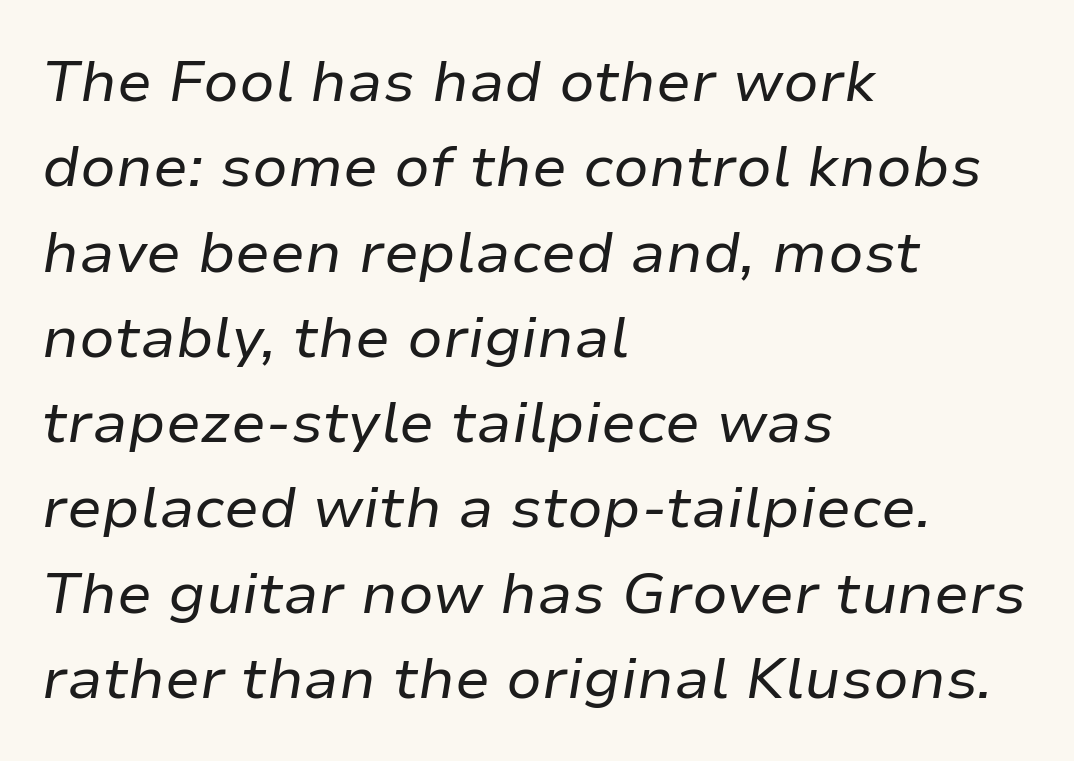
Q: Is the text bold? A: No.
Q: Is the text italic (slanted)? A: Yes, it leans right by about 9 degrees.
Q: Is the text underlined? A: No.
Q: How is the paragraph aligned? A: Left-aligned.
Q: Is the spacing between letters normal or unusually wide? A: Normal.
Q: Is the spacing between lines tight, normal or loose? A: Normal.
Q: Width (condensed, normal, or wide)? A: Normal.
Q: Stroke contrast? A: Low.
Q: x-height? A: Medium.
Q: Monospaced? A: No.
